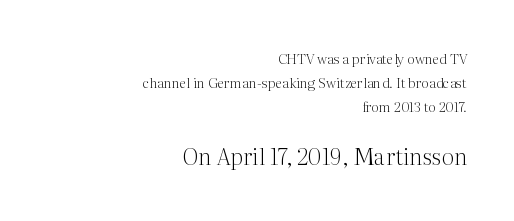
The image shows 23 px text type, upright; set right-aligned, line spacing 1.71x, normal letter spacing, not underlined; the second (bottom) block is 1.64x larger.
